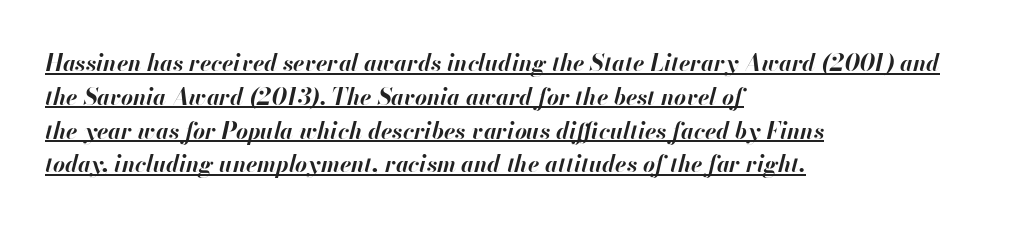
The image shows 23 px bold type, italic (leaning right); set left-aligned, normal line spacing (1.47x), normal letter spacing, underlined.
